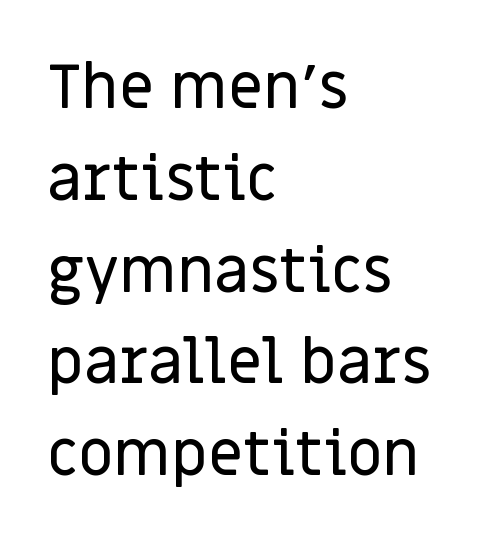
A clean baseline with only descenders dipping below it. Nothing sits at the stroke ends, so this counts as sans-serif. The specimen reads as upright at a glance. Each word holds together tightly as a unit, with standard inter-letter gaps.
